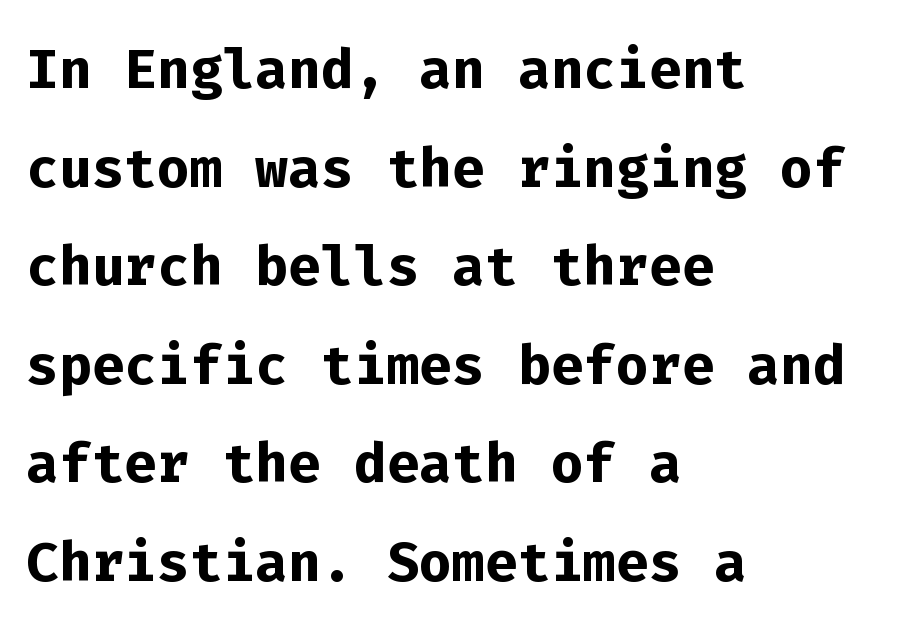
{"serif": "no", "italic": "no", "bold": "yes", "weight": "semibold", "width": "normal", "stroke_contrast": "low", "x_height": "medium", "monospaced": "yes", "underline": "no", "align": "left", "line_spacing": "normal", "line_spacing_ratio": 1.28, "letter_spacing": "normal", "letter_spacing_em": 0.0, "glyph_px": 77}
